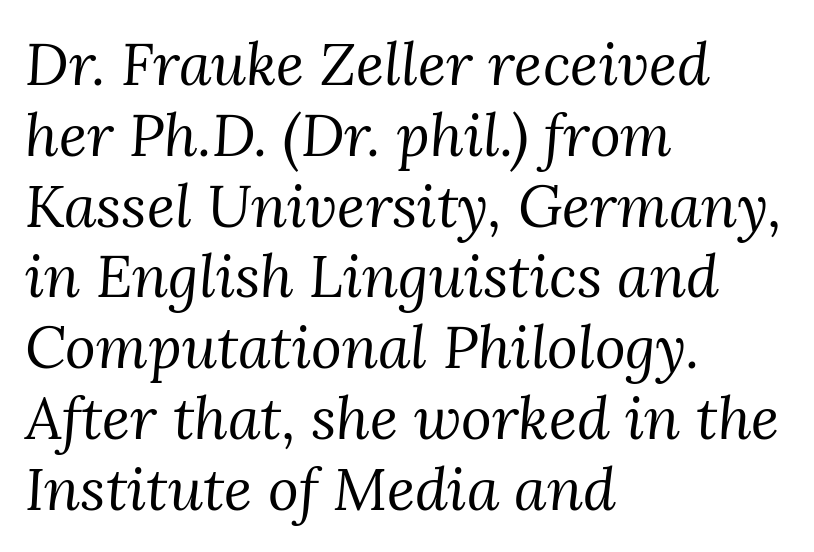
The image shows 59 px regular-weight serif type, italic (leaning right); set left-aligned, line spacing 1.2x, normal letter spacing, not underlined; medium stroke contrast and a medium x-height.
